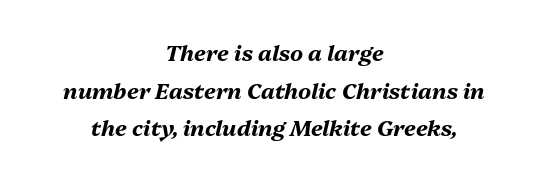
Q: Is the text bold? A: Yes.
Q: Is the text italic (slanted)? A: Yes, it leans right by about 13 degrees.
Q: Is the text underlined? A: No.
Q: How is the paragraph aligned? A: Centered.
Q: Is the spacing between letters normal or unusually wide? A: Normal.
